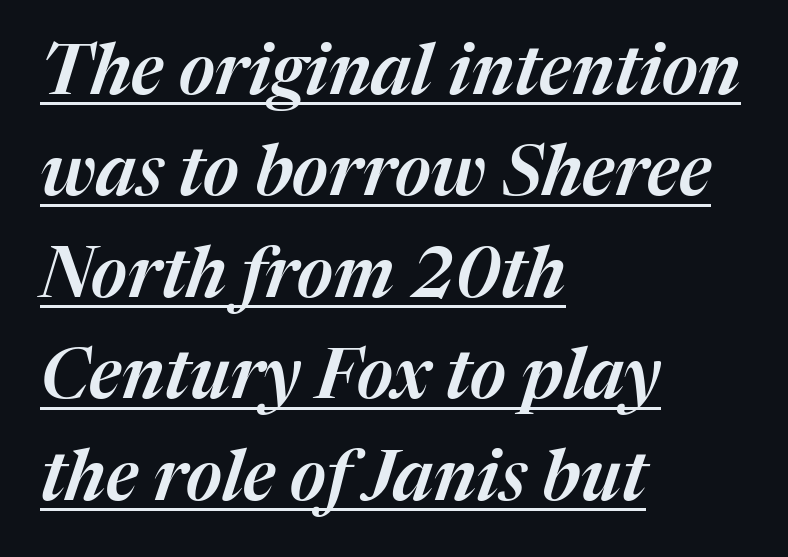
{"italic": "yes", "lean": "right", "slant_degrees": 17, "width": "normal", "stroke_contrast": "medium", "x_height": "medium", "monospaced": "no", "underline": "yes", "align": "left", "line_spacing": "normal", "line_spacing_ratio": 1.45, "letter_spacing": "normal", "letter_spacing_em": 0.0, "glyph_px": 70}
